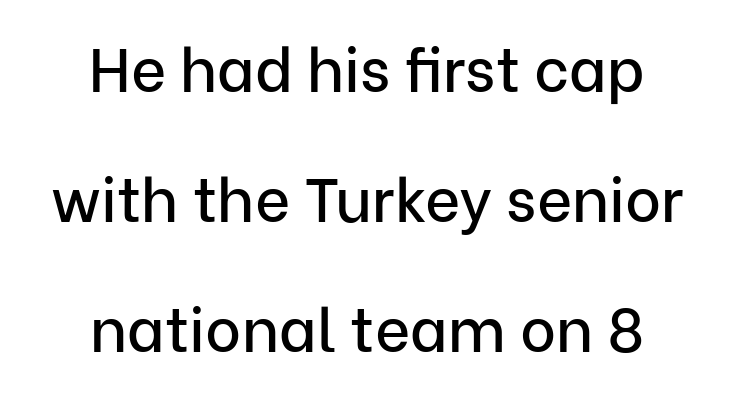
Q: Is the text italic (slanted)? A: No, it is upright.
Q: Is the typeface a serif or a sans-serif typeface? A: Sans-serif.
Q: Is the text underlined? A: No.
Q: How is the paragraph aligned? A: Centered.
Q: Is the spacing between letters normal or unusually wide? A: Normal.
Q: Is the spacing between lines tight, normal or loose? A: Loose.
Q: Width (condensed, normal, or wide)? A: Normal.
Q: Stroke contrast? A: Low.
Q: x-height? A: Medium.
Q: Monospaced? A: No.
